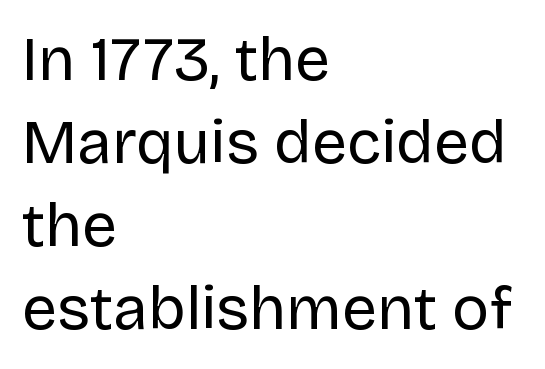
The image shows 62 px regular-weight sans-serif type, upright; set left-aligned, normal line spacing (1.34x), normal letter spacing, not underlined; low stroke contrast and a large x-height.
